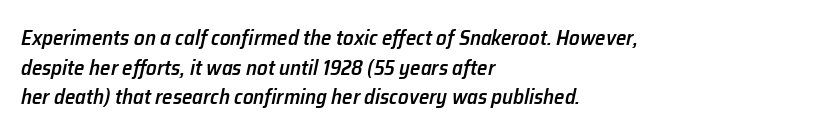
Q: Is the text bold? A: Semi-bold.
Q: Is the text italic (slanted)? A: Yes, it leans right by about 12 degrees.
Q: Is the text underlined? A: No.
Q: How is the paragraph aligned? A: Left-aligned.
Q: Is the spacing between letters normal or unusually wide? A: Normal.
Q: Is the spacing between lines tight, normal or loose? A: Normal.
